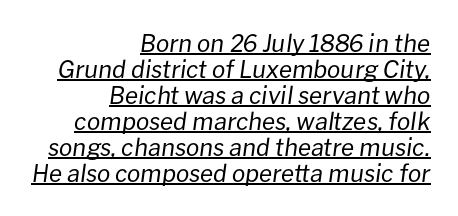
{"italic": "yes", "lean": "right", "slant_degrees": 8, "bold": "no", "underline": "yes", "align": "right", "line_spacing": "tight", "line_spacing_ratio": 1.08, "letter_spacing": "normal", "letter_spacing_em": 0.0, "glyph_px": 24}
